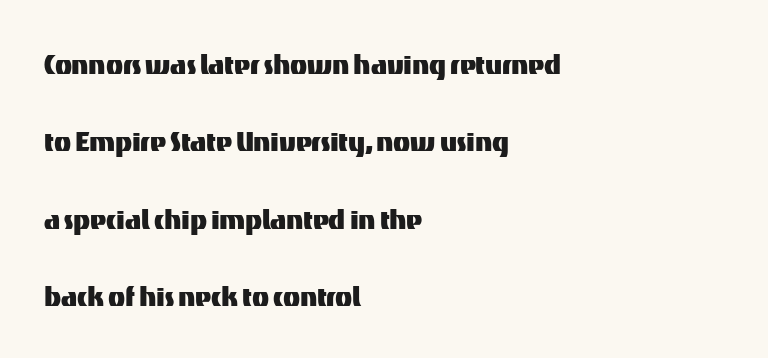
Horizontal alignment here is leftward, the default for most running prose. In terms of letterspacing, this is plain default setting. The face used here is proportionally spaced, like ordinary book or web type. The font's upright variant was chosen for this text. I'd call this a sans setting — the letters go barefoot. The lines are spread far apart with generous leading.
